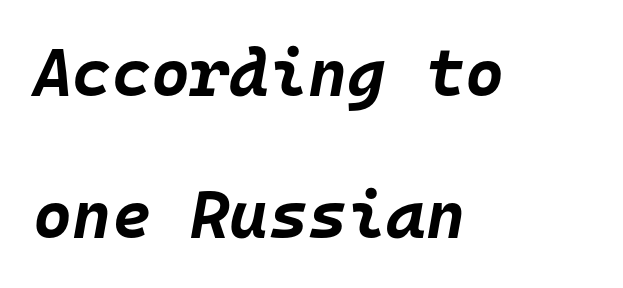
The image shows 67 px bold type, italic (leaning right), monospaced; set left-aligned, loose line spacing (2.12x), normal letter spacing, not underlined; low stroke contrast and a large x-height.
